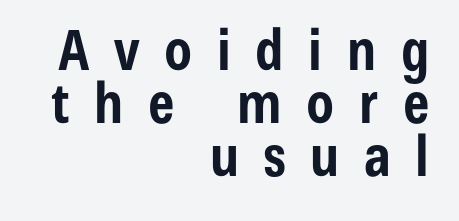
Q: Is the text bold? A: Yes.
Q: Is the text italic (slanted)? A: No, it is upright.
Q: Is the typeface a serif or a sans-serif typeface? A: Sans-serif.
Q: Is the text underlined? A: No.
Q: How is the paragraph aligned? A: Right-aligned.
Q: Is the spacing between letters normal or unusually wide? A: Unusually wide.
Q: Is the spacing between lines tight, normal or loose? A: Tight.
Q: Width (condensed, normal, or wide)? A: Condensed.
Q: Stroke contrast? A: Low.
Q: x-height? A: Medium.
Q: Monospaced? A: No.
